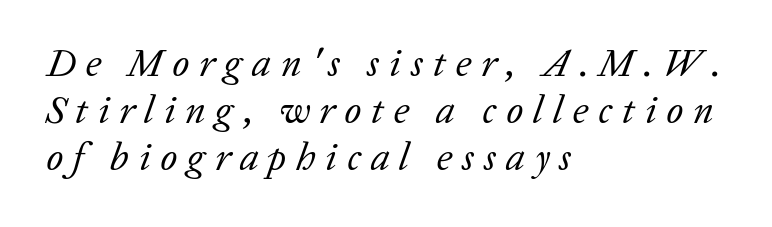
{"serif": "yes", "italic": "yes", "lean": "right", "slant_degrees": 20, "bold": "no", "weight": "regular", "width": "normal", "stroke_contrast": "low", "x_height": "medium", "monospaced": "no", "underline": "no", "align": "left", "line_spacing_ratio": 1.21, "letter_spacing": "wide", "letter_spacing_em": 0.25, "glyph_px": 39}
